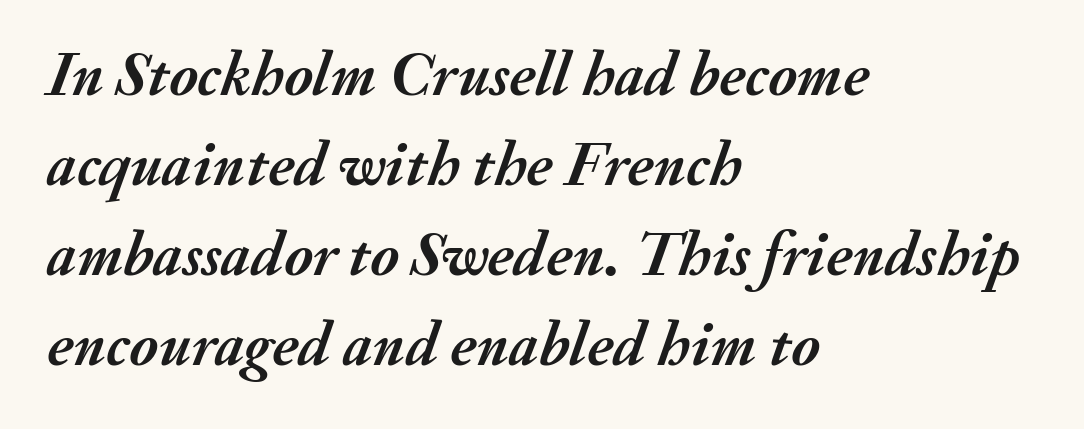
The image shows 63 px semibold type, italic (leaning right); set left-aligned, normal line spacing (1.43x), normal letter spacing, not underlined; medium stroke contrast and a small x-height.
